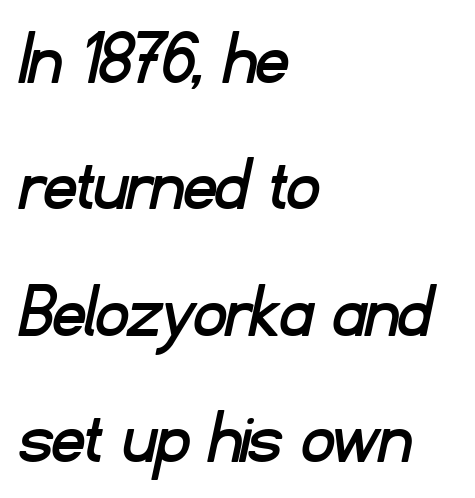
I'd call this a sans setting — the letters go barefoot. The block of text has a typical density, with ordinary space between rows. The type is set solid horizontally, with unmodified tracking. A student would call this left alignment; a typographer would say flush left, rag right. Decoration check: the copy has no underline. Each letter keeps its own natural width here, so spacing adapts to shape.
